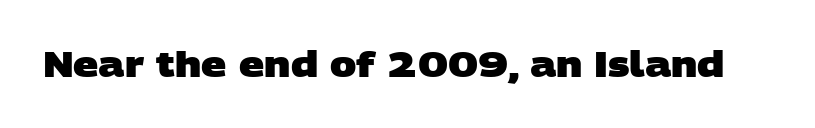
The image shows 35 px heavy, wide sans-serif type; set normal letter spacing, not underlined; low stroke contrast and a large x-height.
